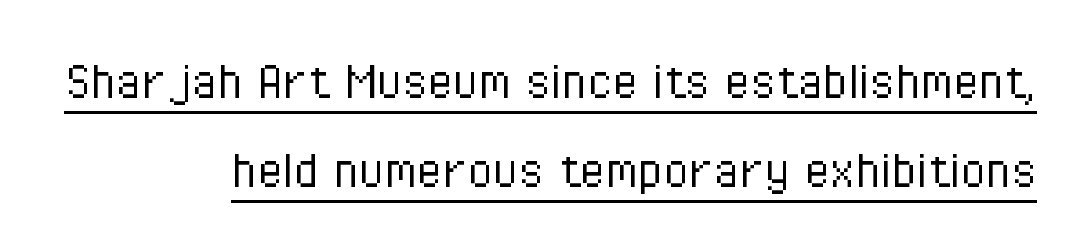
{"serif": "no", "italic": "no", "bold": "no", "weight": "light", "width": "condensed", "stroke_contrast": "low", "x_height": "medium", "monospaced": "no", "underline": "yes", "align": "right", "line_spacing": "normal", "line_spacing_ratio": 1.54, "letter_spacing": "normal", "letter_spacing_em": 0.0, "glyph_px": 58}
